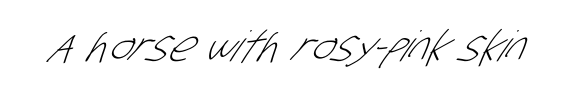
Q: Is the text bold? A: No.
Q: Is the typeface a serif or a sans-serif typeface? A: Sans-serif.
Q: Is the text underlined? A: No.
Q: Is the spacing between letters normal or unusually wide? A: Normal.
Q: Width (condensed, normal, or wide)? A: Condensed.
Q: Stroke contrast? A: Low.
Q: x-height? A: Large.
Q: Monospaced? A: No.
